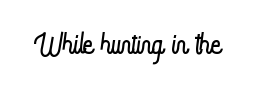
{"bold": "no", "weight": "light", "width": "condensed", "stroke_contrast": "low", "x_height": "small", "monospaced": "no", "underline": "no", "letter_spacing": "normal", "letter_spacing_em": 0.0, "glyph_px": 43}
